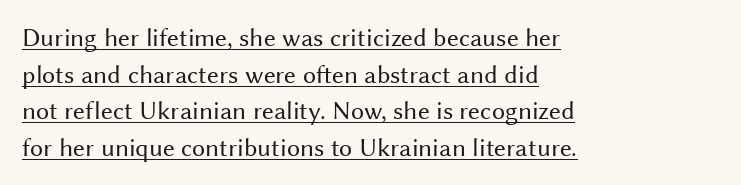
You can see a thin bar hugging the bottom of the glyphs. It's the straight-up-and-down kind of type. The typesetter chose a ragged-right arrangement here. In terms of letterspacing, this is plain default setting.
